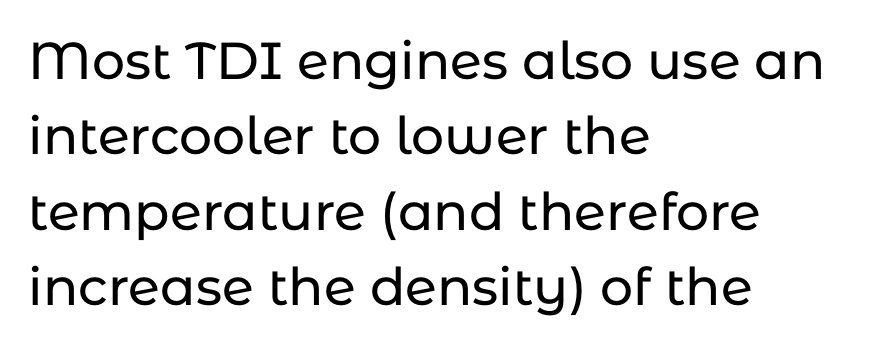
The passage shown stacks its lines at a standard gap. A typesetter would call this proportional, since set widths differ per character. A roman cut, with each character standing at attention. Only glyphs here, with clear space below each row.
